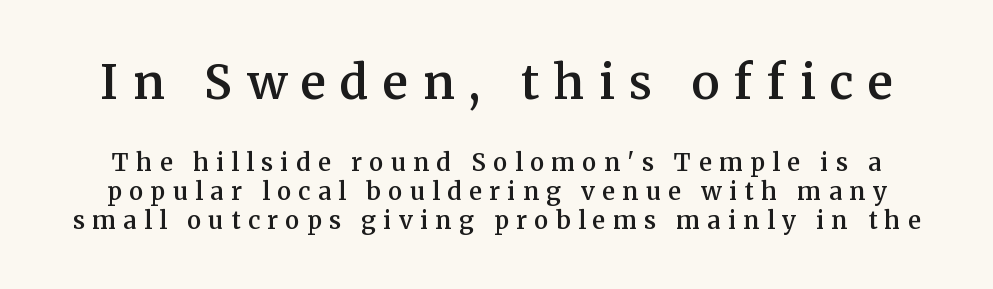
The image shows 47 px semibold serif type, upright; set line spacing 1.22x, unusually wide letter spacing (+0.31 em), not underlined; the first (top) block is 1.96x larger; medium stroke contrast and a medium x-height.
